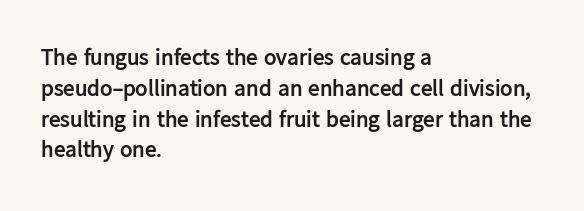
It's the straight-up-and-down kind of type. Descender tails drop into unmarked territory. Weight check: bold — yes, fully. Line beginnings align vertically; line endings do not.
